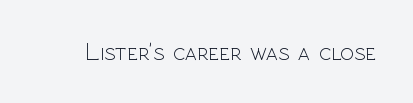
The image shows 25 px text type, upright; set normal letter spacing, not underlined.
